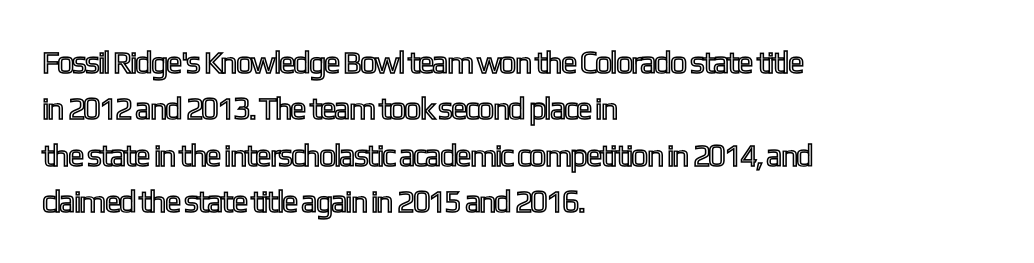
Q: Is the text italic (slanted)? A: No, it is upright.
Q: Is the text underlined? A: No.
Q: How is the paragraph aligned? A: Left-aligned.
Q: Is the spacing between letters normal or unusually wide? A: Normal.
Q: Is the spacing between lines tight, normal or loose? A: Normal.
Q: Width (condensed, normal, or wide)? A: Condensed.
Q: x-height? A: Medium.
Q: Monospaced? A: No.
